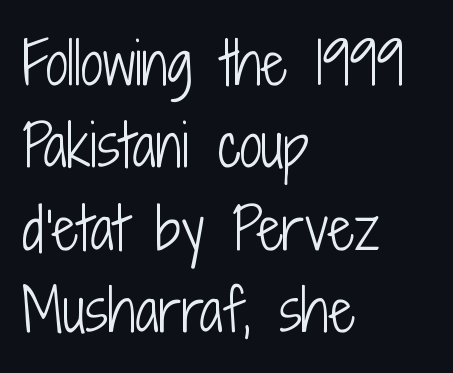
Q: Is the text bold? A: No.
Q: Is the text italic (slanted)? A: No, it is upright.
Q: Is the typeface a serif or a sans-serif typeface? A: Sans-serif.
Q: Is the text underlined? A: No.
Q: How is the paragraph aligned? A: Left-aligned.
Q: Is the spacing between letters normal or unusually wide? A: Normal.
Q: Is the spacing between lines tight, normal or loose? A: Normal.
Q: Width (condensed, normal, or wide)? A: Condensed.
Q: Stroke contrast? A: Low.
Q: x-height? A: Medium.
Q: Monospaced? A: No.
